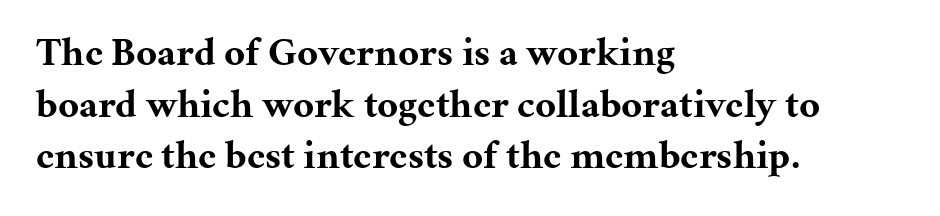
The image shows 40 px bold serif type, upright; set left-aligned, normal line spacing (1.29x), normal letter spacing, not underlined; medium stroke contrast and a medium x-height.
